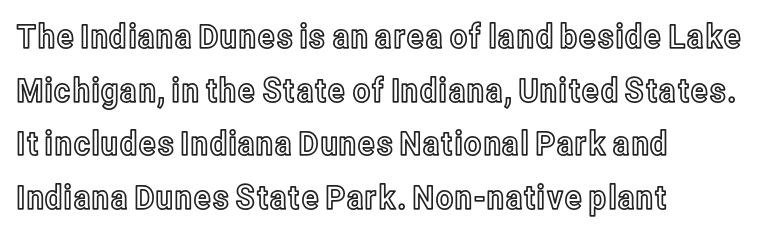
Q: Is the text italic (slanted)? A: No, it is upright.
Q: Is the text underlined? A: No.
Q: How is the paragraph aligned? A: Left-aligned.
Q: Is the spacing between letters normal or unusually wide? A: Normal.
Q: Is the spacing between lines tight, normal or loose? A: Normal.
Q: Width (condensed, normal, or wide)? A: Condensed.
Q: x-height? A: Medium.
Q: Monospaced? A: No.
